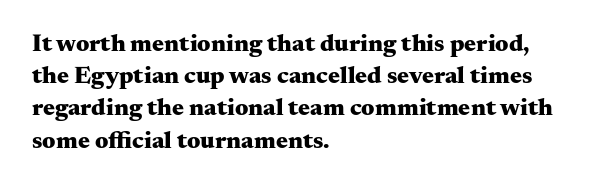
The image shows 25 px bold type, upright; set left-aligned, normal line spacing (1.29x), normal letter spacing, not underlined.
